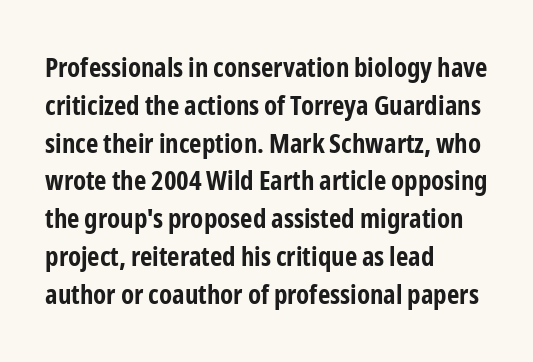
{"italic": "no", "bold": "yes", "underline": "no", "align": "left", "line_spacing": "normal", "line_spacing_ratio": 1.4, "letter_spacing": "normal", "letter_spacing_em": 0.0, "glyph_px": 27}
